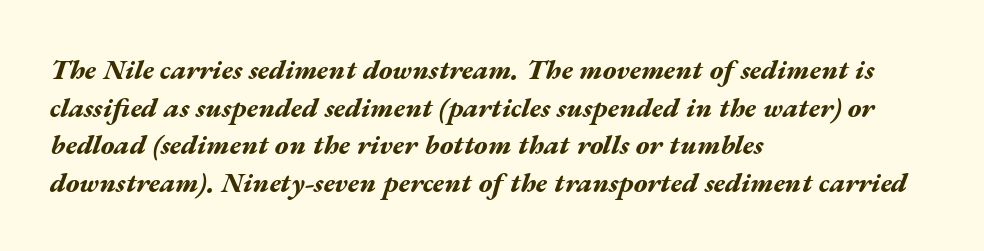
{"italic": "yes", "lean": "right", "slant_degrees": 17, "bold": "yes", "weight": "bold", "width": "wide", "stroke_contrast": "medium", "x_height": "medium", "monospaced": "no", "underline": "no", "align": "left", "line_spacing": "normal", "line_spacing_ratio": 1.34, "letter_spacing": "normal", "letter_spacing_em": 0.0, "glyph_px": 28}
